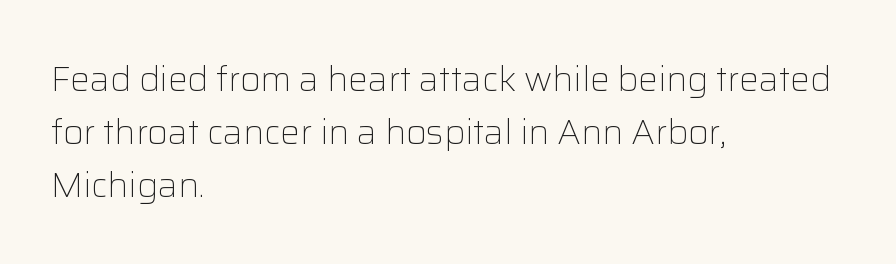
The image shows 35 px light sans-serif type, upright; set left-aligned, normal line spacing (1.51x), normal letter spacing, not underlined; low stroke contrast and a medium x-height.
